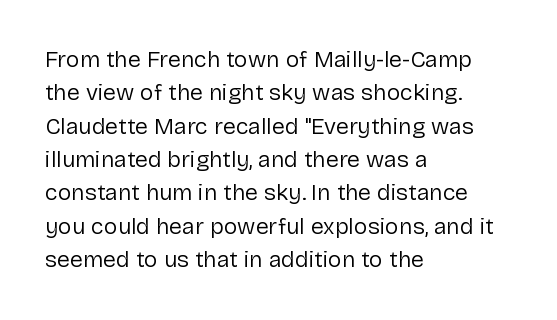
{"italic": "no", "bold": "no", "underline": "no", "align": "left", "line_spacing": "normal", "line_spacing_ratio": 1.45, "letter_spacing": "normal", "letter_spacing_em": 0.0, "glyph_px": 23}
